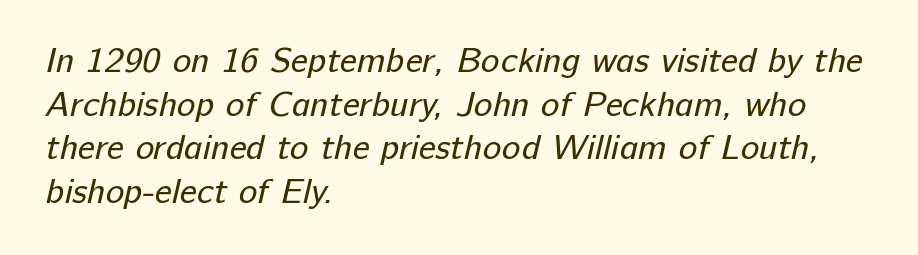
Q: Is the text bold? A: No.
Q: Is the typeface a serif or a sans-serif typeface? A: Sans-serif.
Q: Is the text underlined? A: No.
Q: How is the paragraph aligned? A: Left-aligned.
Q: Is the spacing between letters normal or unusually wide? A: Normal.
Q: Is the spacing between lines tight, normal or loose? A: Normal.
Q: Width (condensed, normal, or wide)? A: Normal.
Q: Stroke contrast? A: Low.
Q: x-height? A: Medium.
Q: Monospaced? A: No.
